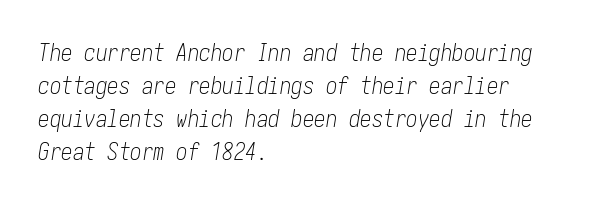
The image shows 23 px text type, italic (leaning right); set left-aligned, normal line spacing (1.43x), normal letter spacing, not underlined.
